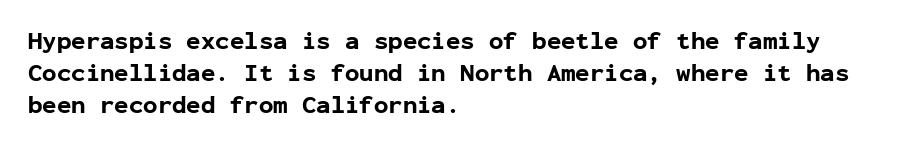
{"italic": "no", "bold": "yes", "underline": "no", "align": "left", "line_spacing": "normal", "line_spacing_ratio": 1.33, "letter_spacing": "normal", "letter_spacing_em": 0.0, "glyph_px": 24}
